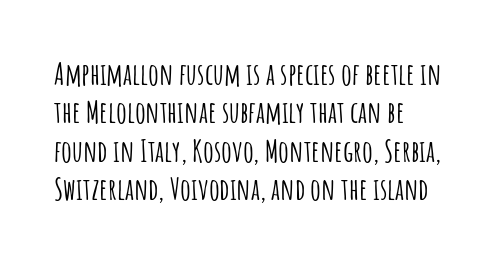
Q: Is the text italic (slanted)? A: No, it is upright.
Q: Is the typeface a serif or a sans-serif typeface? A: Sans-serif.
Q: Is the text underlined? A: No.
Q: How is the paragraph aligned? A: Left-aligned.
Q: Is the spacing between letters normal or unusually wide? A: Normal.
Q: Is the spacing between lines tight, normal or loose? A: Normal.
Q: Width (condensed, normal, or wide)? A: Condensed.
Q: Stroke contrast? A: Low.
Q: x-height? A: Large.
Q: Monospaced? A: No.
